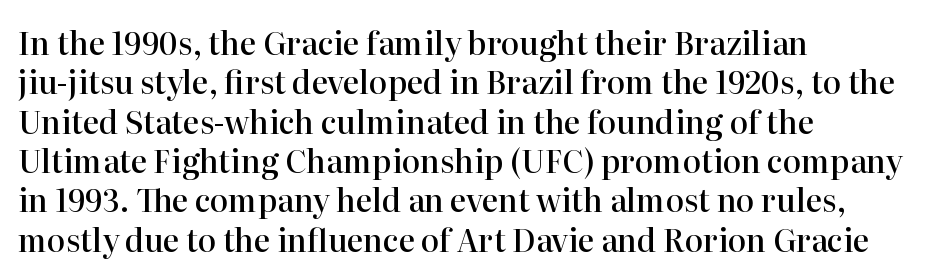
{"serif": "yes", "italic": "no", "bold": "semi", "weight": "semibold", "width": "normal", "stroke_contrast": "high", "x_height": "medium", "monospaced": "no", "underline": "no", "align": "left", "line_spacing": "normal", "line_spacing_ratio": 1.27, "letter_spacing": "normal", "letter_spacing_em": 0.0, "glyph_px": 31}
